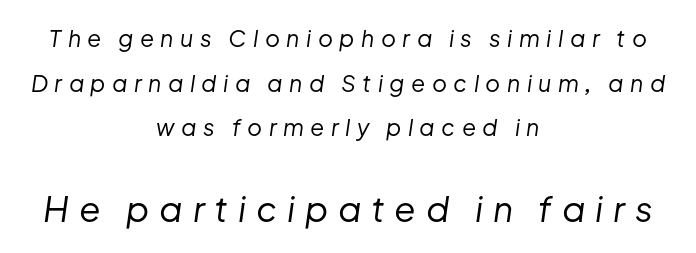
If you drew a line through each stem, it would be angled. Rows of type keep a wide berth in the vertical direction. The rendering uses natural spacing where letterforms have individual widths. Ink coverage per letter is moderate at most. Scale increases going downward across the two blocks. Glyph-to-glyph distance is far greater than everyday printed text.
